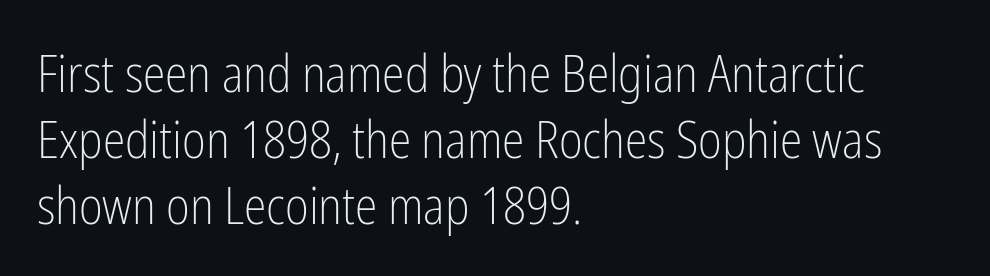
Ink coverage per letter is moderate at most. Ascenders rise straight up at ninety degrees. Horizontal alignment here is leftward, the default for most running prose. This sample has the flowing, uneven cadence of proportional lettering. Type without underlining.
